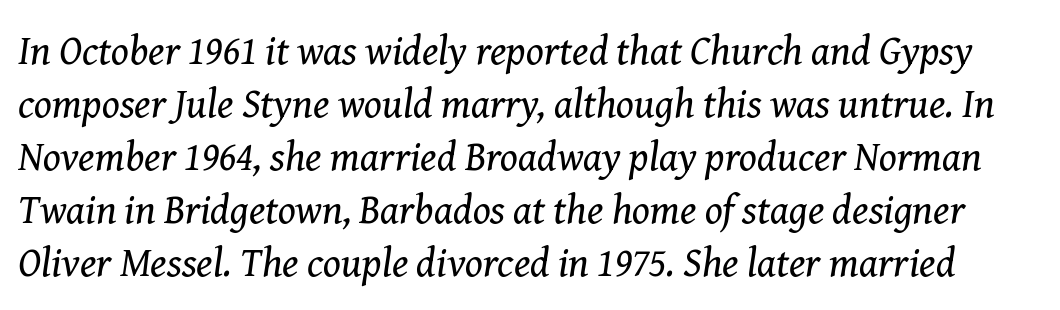
A typesetter would call this proportional, since set widths differ per character. The typography opts for an oblique posture over an upright one. The area under the type is left untouched. Type style note: has serifs. Counters stay open thanks to moderate or lighter strokes. This sample keeps an unexceptional amount of space between lines.
